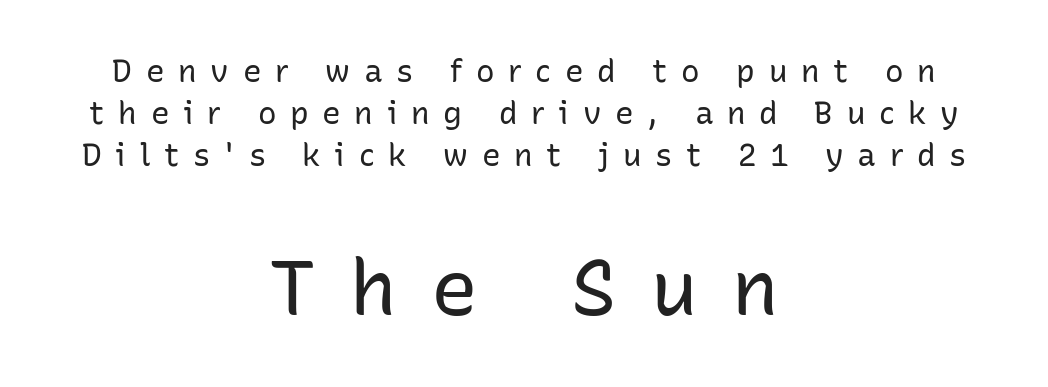
{"serif": "no", "italic": "no", "bold": "no", "weight": "regular", "width": "normal", "stroke_contrast": "low", "x_height": "medium", "monospaced": "no", "underline": "no", "align": "center", "line_spacing": "normal", "line_spacing_ratio": 1.35, "letter_spacing": "wide", "letter_spacing_em": 0.44, "larger_block": "second", "size_ratio": 2.52, "glyph_px": 78}
